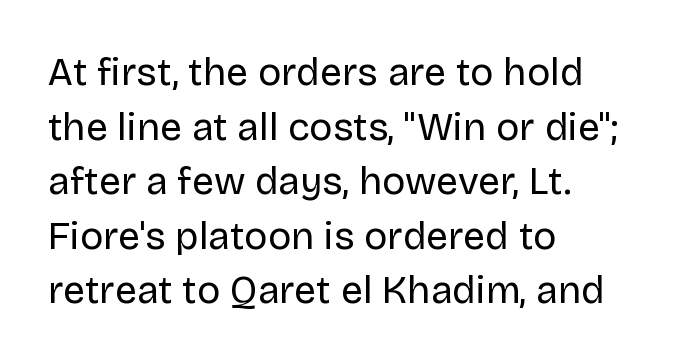
Q: Is the text bold? A: No.
Q: Is the text italic (slanted)? A: No, it is upright.
Q: Is the typeface a serif or a sans-serif typeface? A: Sans-serif.
Q: Is the text underlined? A: No.
Q: How is the paragraph aligned? A: Left-aligned.
Q: Is the spacing between letters normal or unusually wide? A: Normal.
Q: Is the spacing between lines tight, normal or loose? A: Normal.
Q: Width (condensed, normal, or wide)? A: Normal.
Q: Stroke contrast? A: Low.
Q: x-height? A: Large.
Q: Monospaced? A: No.
